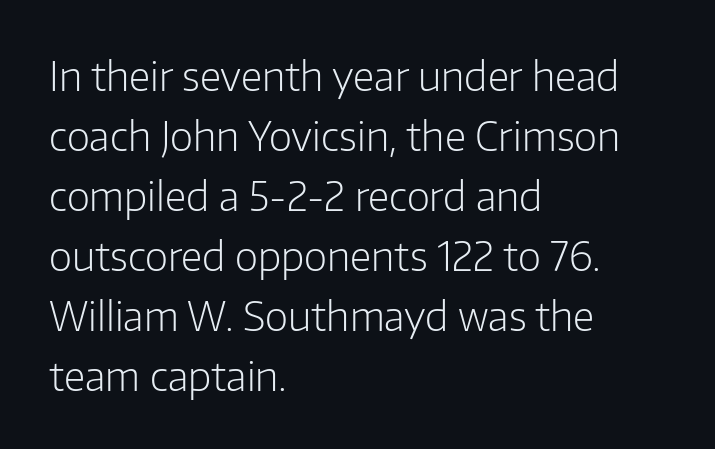
{"serif": "no", "italic": "no", "bold": "no", "weight": "light", "width": "normal", "stroke_contrast": "low", "x_height": "medium", "monospaced": "no", "underline": "no", "align": "left", "line_spacing": "normal", "line_spacing_ratio": 1.5, "letter_spacing": "normal", "letter_spacing_em": 0.0, "glyph_px": 40}
